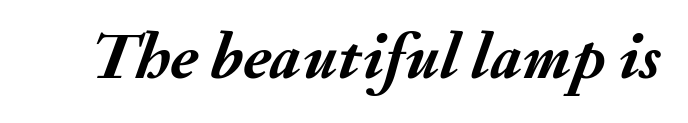
Emphasis-style slanted type is in use. What weight is shown? A full bold with thick strokes. Glyph-to-glyph distance matches everyday printed text. Do the characters align in a grid? No, the font is proportional. The foot of each line stays bare and open.
